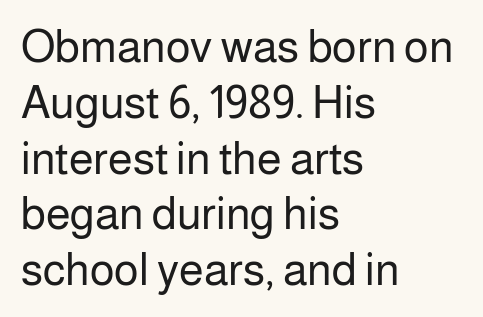
The image shows 45 px regular-weight sans-serif type, upright; set left-aligned, line spacing 1.24x, normal letter spacing, not underlined; low stroke contrast and a medium x-height.
